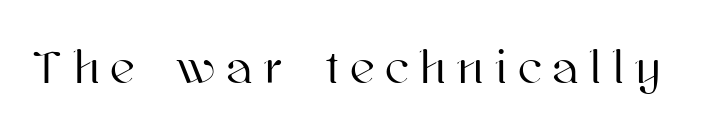
Q: Is the text italic (slanted)? A: No, it is upright.
Q: Is the text underlined? A: No.
Q: Is the spacing between letters normal or unusually wide? A: Unusually wide.
Q: Width (condensed, normal, or wide)? A: Normal.
Q: Stroke contrast? A: High.
Q: x-height? A: Medium.
Q: Monospaced? A: No.
